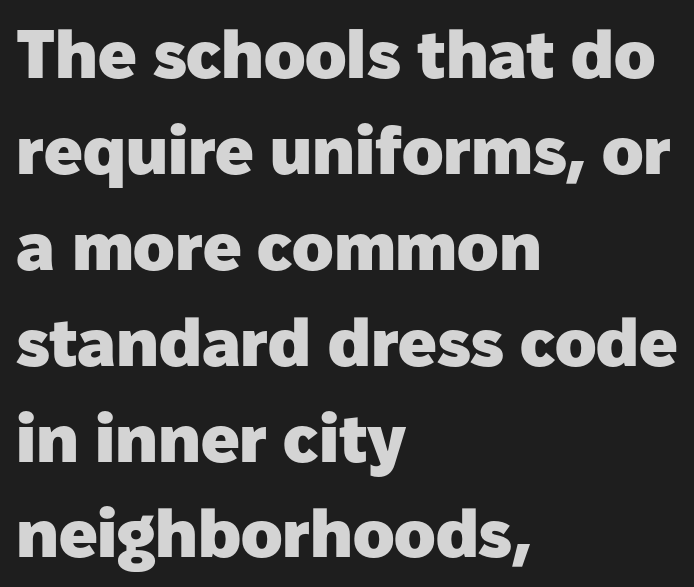
Q: Is the text bold? A: Yes.
Q: Is the text italic (slanted)? A: No, it is upright.
Q: Is the typeface a serif or a sans-serif typeface? A: Sans-serif.
Q: Is the text underlined? A: No.
Q: How is the paragraph aligned? A: Left-aligned.
Q: Is the spacing between letters normal or unusually wide? A: Normal.
Q: Is the spacing between lines tight, normal or loose? A: Normal.
Q: Width (condensed, normal, or wide)? A: Normal.
Q: Stroke contrast? A: Low.
Q: x-height? A: Medium.
Q: Monospaced? A: No.
